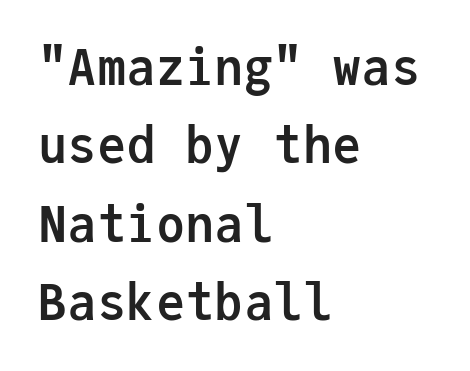
The image shows 49 px semibold sans-serif type, upright, monospaced; set left-aligned, normal line spacing (1.6x), normal letter spacing, not underlined; low stroke contrast and a medium x-height.
